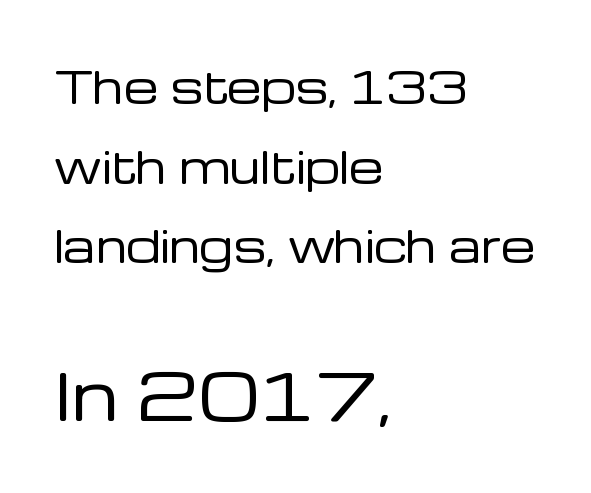
The image shows 65 px regular-weight sans-serif type, upright; set left-aligned, line spacing 1.85x, normal letter spacing, not underlined; the second (bottom) block is 1.51x larger; low stroke contrast and a medium x-height.
